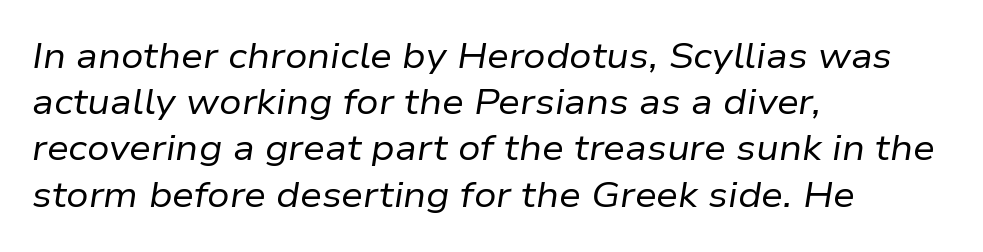
Q: Is the text bold? A: No.
Q: Is the text italic (slanted)? A: Yes, it leans right by about 9 degrees.
Q: Is the text underlined? A: No.
Q: How is the paragraph aligned? A: Left-aligned.
Q: Is the spacing between letters normal or unusually wide? A: Normal.
Q: Is the spacing between lines tight, normal or loose? A: Normal.
Q: Width (condensed, normal, or wide)? A: Normal.
Q: Stroke contrast? A: Low.
Q: x-height? A: Medium.
Q: Monospaced? A: No.
